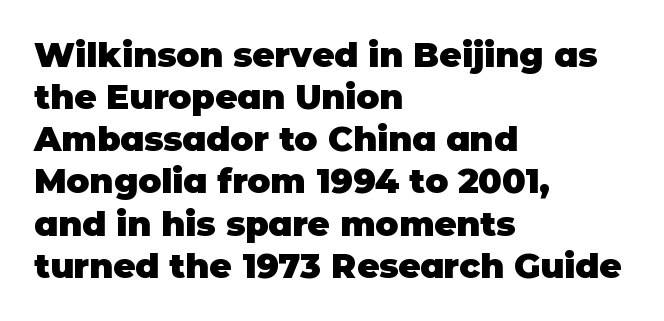
Q: Is the text bold? A: Yes.
Q: Is the text italic (slanted)? A: No, it is upright.
Q: Is the typeface a serif or a sans-serif typeface? A: Sans-serif.
Q: Is the text underlined? A: No.
Q: How is the paragraph aligned? A: Left-aligned.
Q: Is the spacing between letters normal or unusually wide? A: Normal.
Q: Width (condensed, normal, or wide)? A: Normal.
Q: Stroke contrast? A: Low.
Q: x-height? A: Large.
Q: Monospaced? A: No.
